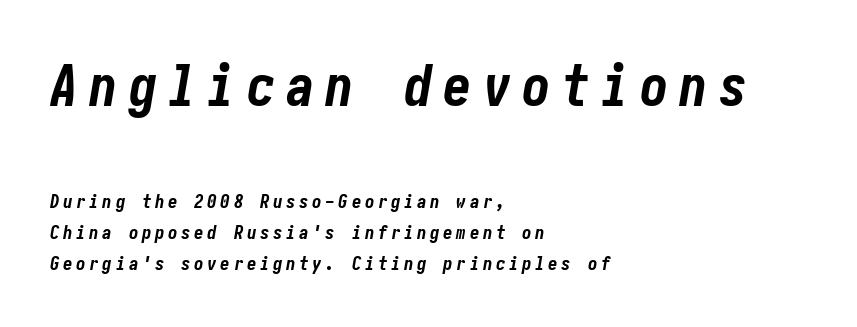
The image shows 57 px bold, condensed type, italic (leaning right); set left-aligned, normal line spacing (1.64x), not underlined; the first (top) block is 3.0x larger; low stroke contrast and a medium x-height.
